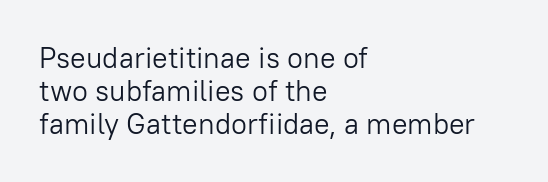
Leading is clearly below the norm, producing a dense column. Nope, no serifs anywhere on these letters. If you drew a ruler down the left edge, every line would touch it. The cut favours lightness, reaching ordinary text weight at its darkest. The lettering holds an erect, upright posture throughout.
